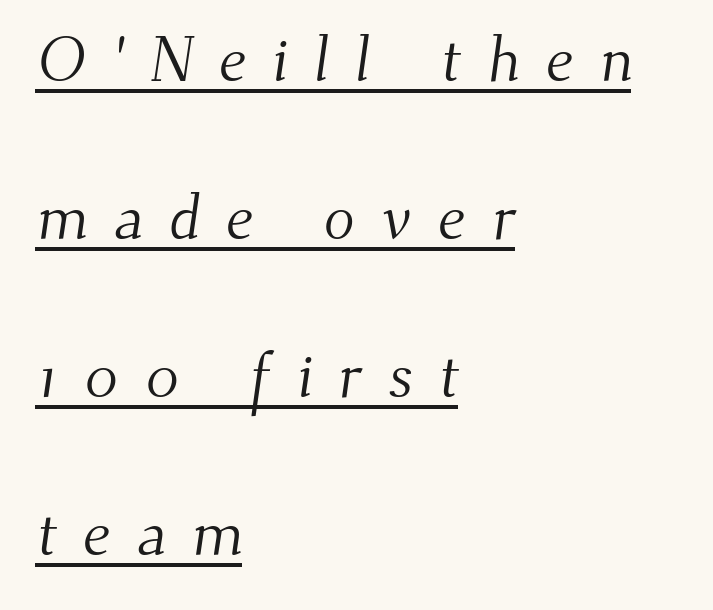
Q: Is the text bold? A: No.
Q: Is the typeface a serif or a sans-serif typeface? A: Serif.
Q: Is the text underlined? A: Yes.
Q: How is the paragraph aligned? A: Left-aligned.
Q: Is the spacing between letters normal or unusually wide? A: Unusually wide.
Q: Is the spacing between lines tight, normal or loose? A: Loose.
Q: Width (condensed, normal, or wide)? A: Normal.
Q: Stroke contrast? A: Medium.
Q: x-height? A: Small.
Q: Monospaced? A: No.
